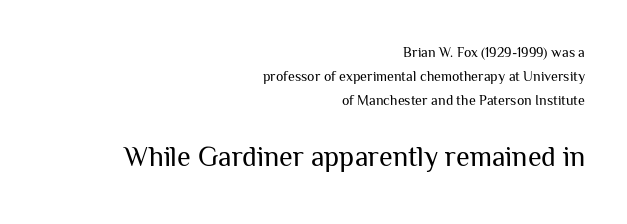
Q: Is the text bold? A: No.
Q: Is the text italic (slanted)? A: No, it is upright.
Q: Is the typeface a serif or a sans-serif typeface? A: Sans-serif.
Q: Is the text underlined? A: No.
Q: How is the paragraph aligned? A: Right-aligned.
Q: Is the spacing between letters normal or unusually wide? A: Normal.
Q: Which block of text is set in a larger size, the first (top) or the second (bottom)? A: The second (bottom) one.
Q: Width (condensed, normal, or wide)? A: Normal.
Q: Stroke contrast? A: Medium.
Q: x-height? A: Medium.
Q: Monospaced? A: No.
